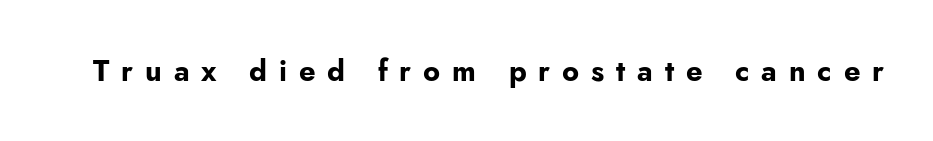
{"serif": "no", "italic": "no", "bold": "yes", "weight": "bold", "width": "normal", "stroke_contrast": "low", "x_height": "small", "monospaced": "no", "underline": "no", "letter_spacing": "wide", "letter_spacing_em": 0.41, "glyph_px": 29}
